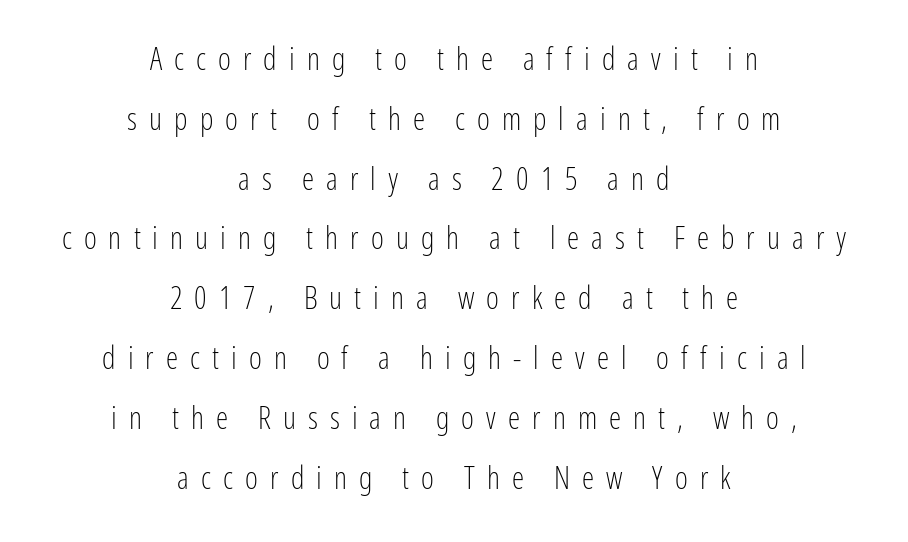
The image shows 31 px light, condensed sans-serif type, upright; set centered, loose line spacing (1.93x), unusually wide letter spacing (+0.39 em), not underlined; low stroke contrast and a medium x-height.
